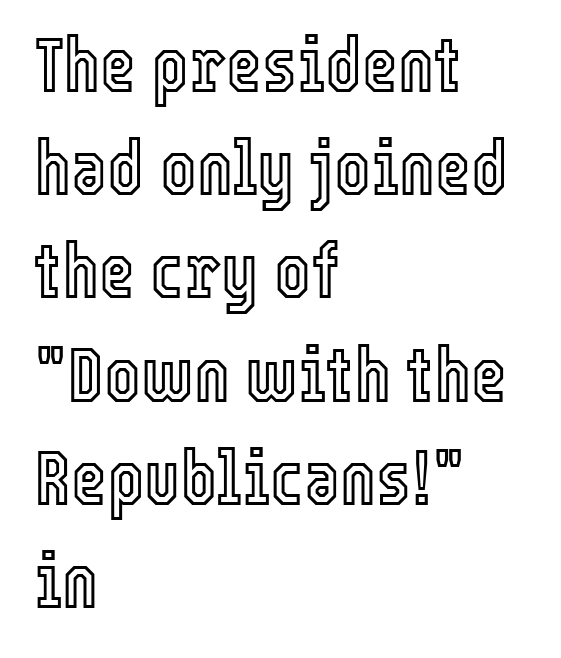
Q: Is the text italic (slanted)? A: No, it is upright.
Q: Is the text underlined? A: No.
Q: How is the paragraph aligned? A: Left-aligned.
Q: Is the spacing between letters normal or unusually wide? A: Normal.
Q: Is the spacing between lines tight, normal or loose? A: Normal.
Q: Width (condensed, normal, or wide)? A: Condensed.
Q: x-height? A: Medium.
Q: Monospaced? A: No.
